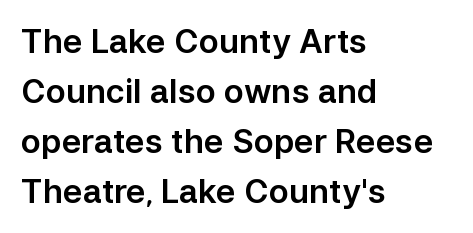
The image shows 33 px sans-serif type, upright; set left-aligned, normal line spacing (1.52x), normal letter spacing, not underlined; low stroke contrast and a medium x-height.
